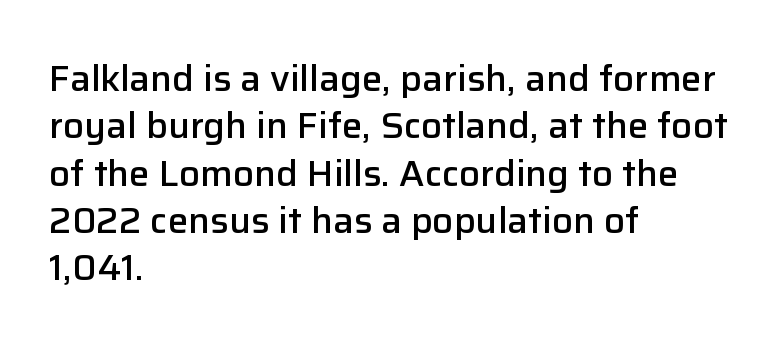
Quick note: underline off. Does the type have serifs? No, each stem ends abruptly. Designer's note — italics off, roman on. These lines carry some extra weight — a demibold, not a full bold.
